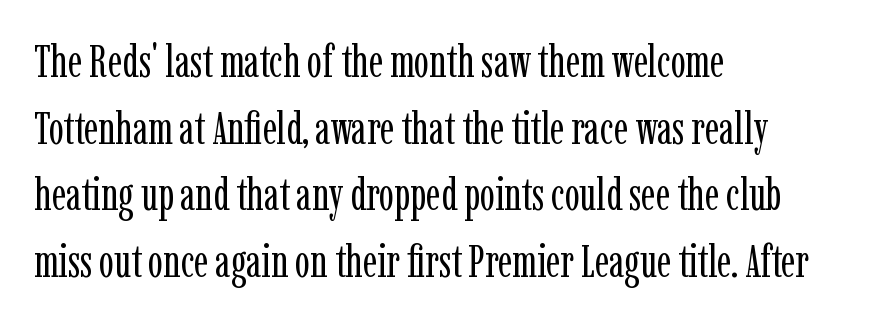
Q: Is the text bold? A: No.
Q: Is the text italic (slanted)? A: No, it is upright.
Q: Is the typeface a serif or a sans-serif typeface? A: Serif.
Q: Is the text underlined? A: No.
Q: How is the paragraph aligned? A: Left-aligned.
Q: Is the spacing between letters normal or unusually wide? A: Normal.
Q: Is the spacing between lines tight, normal or loose? A: Normal.
Q: Width (condensed, normal, or wide)? A: Condensed.
Q: Stroke contrast? A: Low.
Q: x-height? A: Medium.
Q: Monospaced? A: No.
